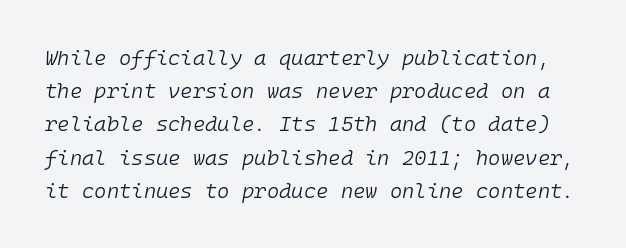
{"italic": "yes", "lean": "right", "slant_degrees": 10, "bold": "no", "underline": "no", "line_spacing": "normal", "line_spacing_ratio": 1.58, "letter_spacing": "normal", "letter_spacing_em": 0.0, "glyph_px": 21}
